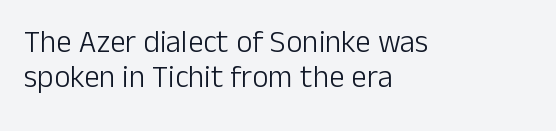
The image shows 31 px light sans-serif type, upright; set left-aligned, tight line spacing (1.14x), normal letter spacing, not underlined; low stroke contrast and a medium x-height.
